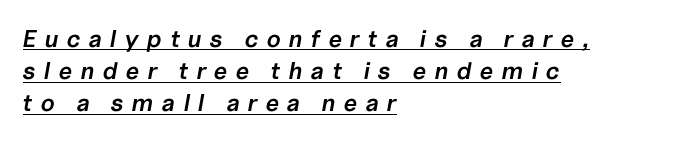
Heft: intermediate — a semibold. In designer terms, the underline attribute is active on this setting. The lines sit at an ordinary, default distance from one another. Alignment: flush left. There's an unmistakable incline to the writing here. This rendering widens character spacing well past its baseline value.
